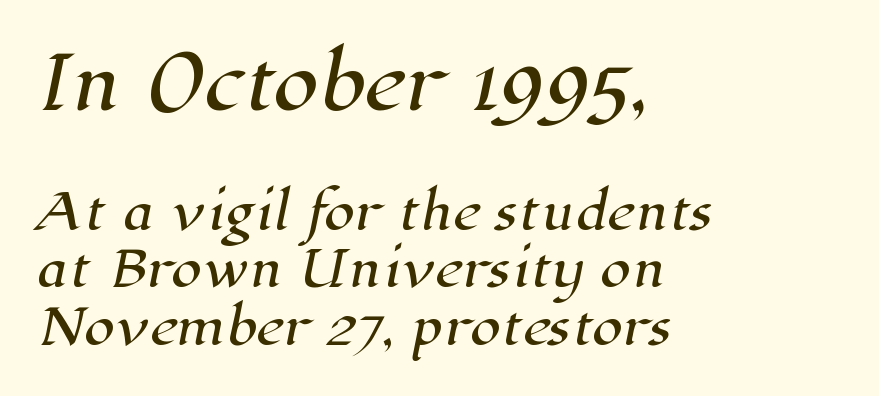
The image shows 73 px serif type; set left-aligned, line spacing 1.18x, normal letter spacing, not underlined; the first (top) block is 1.49x larger; high stroke contrast and a medium x-height.
